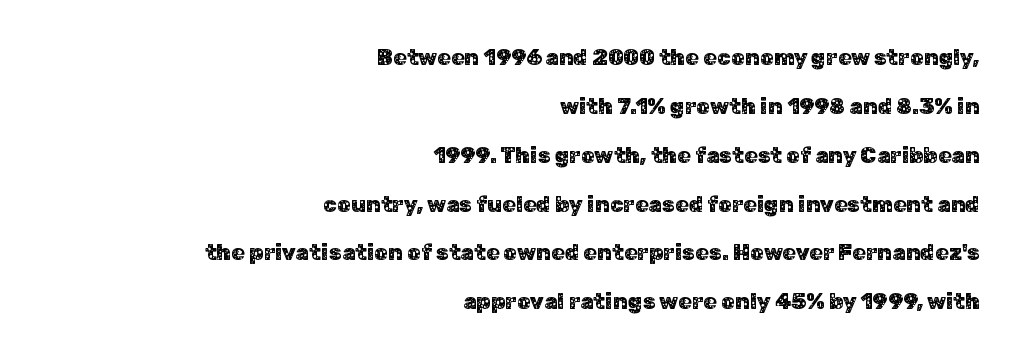
Compared with typical paragraphs, the rows here are farther apart. Characters follow at the spacing the type designer built in. The text block is weighted toward the right margin, trailing off unevenly leftward. Posture: straight, roman, zero tilt.
